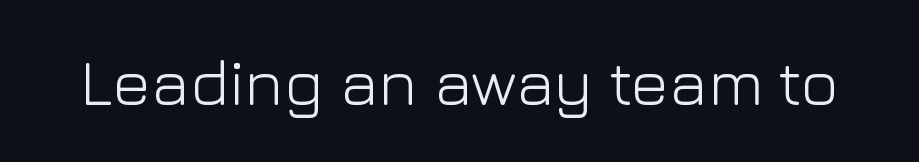
Grotesque or geometric, the face here clearly has no serifs. Character widths vary here, with narrow letters taking less room than wide ones. The typography opts for an upright posture over an oblique one. The words here are not underlined.
